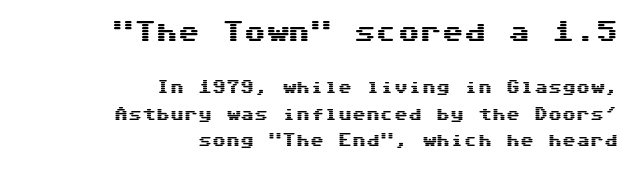
Q: Is the text italic (slanted)? A: No, it is upright.
Q: Is the text underlined? A: No.
Q: How is the paragraph aligned? A: Right-aligned.
Q: Is the spacing between letters normal or unusually wide? A: Normal.
Q: Which block of text is set in a larger size, the first (top) or the second (bottom)? A: The first (top) one.
